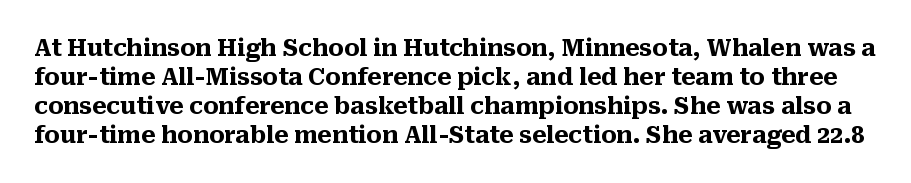
The image shows 23 px bold type, upright; set normal line spacing (1.26x), normal letter spacing, not underlined.
